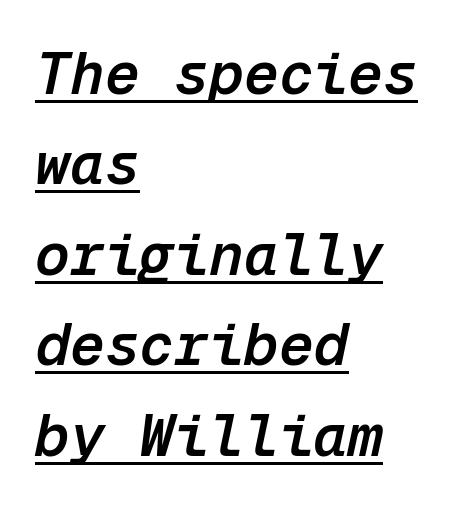
How would I describe the line gaps? Plain and ordinary. Tall strokes in this sample are angled rather than plumb. These lines carry some extra weight — a demibold, not a full bold. Monospaced: the letters line up in strict vertical columns. The lettering is marked with a stroke running underneath it. Letter spacing: default.
